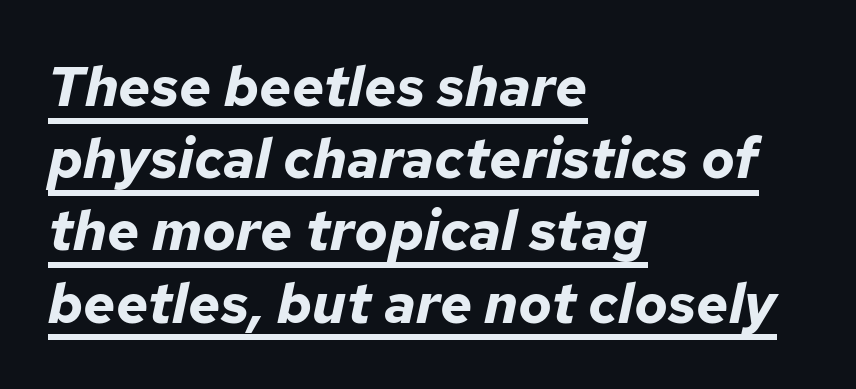
The image shows 56 px bold type, italic (leaning right); set left-aligned, normal line spacing (1.29x), normal letter spacing, underlined; low stroke contrast and a medium x-height.
